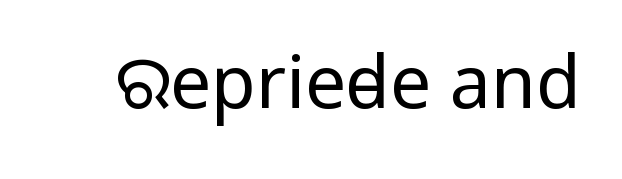
Q: Is the text bold? A: No.
Q: Is the text italic (slanted)? A: No, it is upright.
Q: Is the typeface a serif or a sans-serif typeface? A: Sans-serif.
Q: Is the text underlined? A: No.
Q: Is the spacing between letters normal or unusually wide? A: Normal.
Q: Width (condensed, normal, or wide)? A: Condensed.
Q: Stroke contrast? A: Low.
Q: x-height? A: Large.
Q: Monospaced? A: No.
